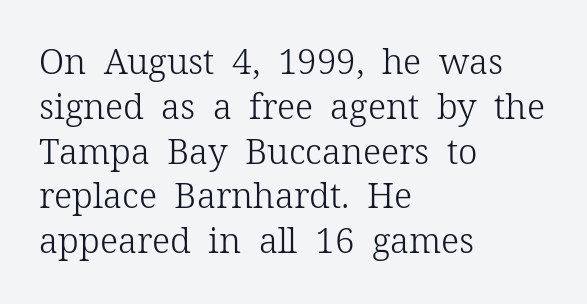
Q: Is the text bold? A: No.
Q: Is the text italic (slanted)? A: No, it is upright.
Q: Is the typeface a serif or a sans-serif typeface? A: Serif.
Q: Is the text underlined? A: No.
Q: How is the paragraph aligned? A: Left-aligned.
Q: Is the spacing between letters normal or unusually wide? A: Normal.
Q: Is the spacing between lines tight, normal or loose? A: Normal.
Q: Width (condensed, normal, or wide)? A: Normal.
Q: Stroke contrast? A: Low.
Q: x-height? A: Medium.
Q: Monospaced? A: No.
